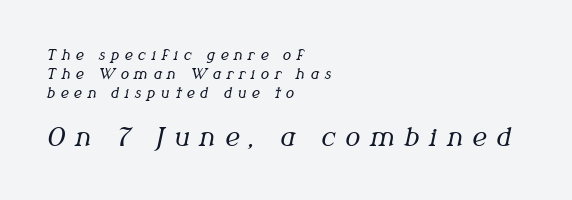
The image shows 25 px text type, italic (leaning right); set left-aligned, normal line spacing (1.34x), unusually wide letter spacing (+0.39 em), not underlined; the second (bottom) block is 1.79x larger.
